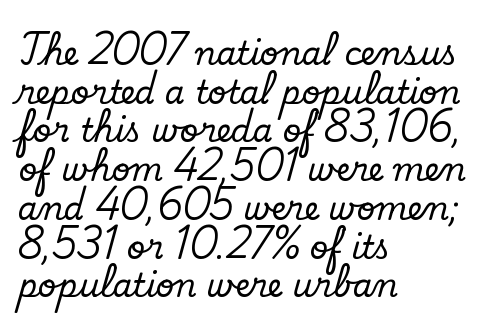
Q: Is the text italic (slanted)? A: Yes.
Q: Is the typeface a serif or a sans-serif typeface? A: Serif.
Q: Is the text underlined? A: No.
Q: How is the paragraph aligned? A: Left-aligned.
Q: Is the spacing between letters normal or unusually wide? A: Normal.
Q: Width (condensed, normal, or wide)? A: Normal.
Q: Stroke contrast? A: Low.
Q: x-height? A: Small.
Q: Monospaced? A: No.
